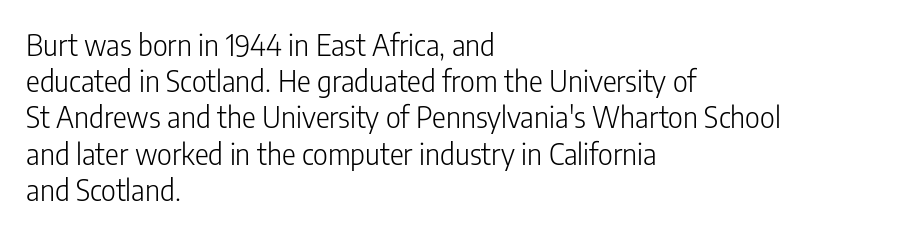
Spacing between characters is what you'd get straight out of the box. Varying glyph widths throughout — classic text-font behaviour. The space directly below the letters is spotless. Honestly, the row spacing looks completely unremarkable. Tall strokes in this sample are plumb rather than angled. Check where the strokes stop: nothing finishes them off — pure sans.
